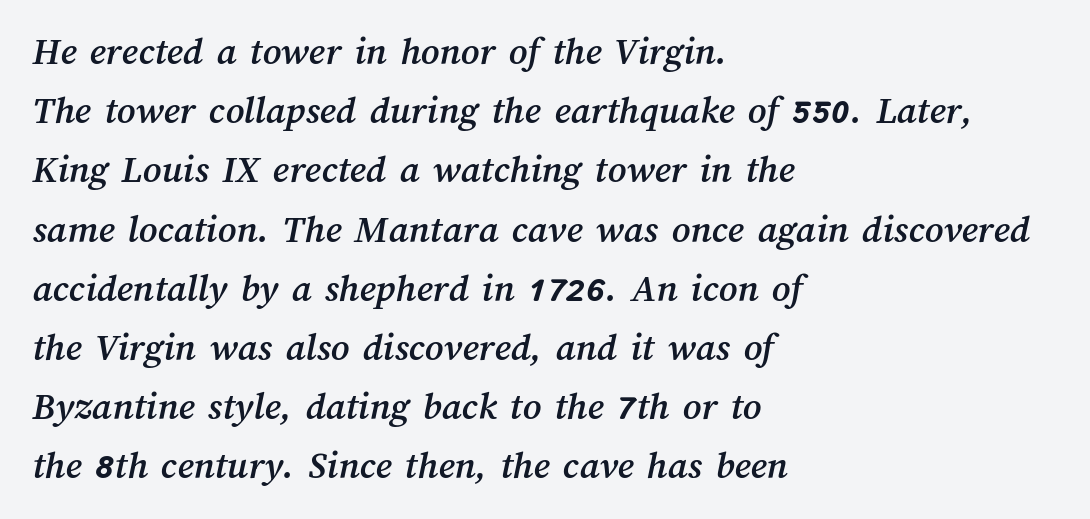
Q: Is the text underlined? A: No.
Q: How is the paragraph aligned? A: Left-aligned.
Q: Is the spacing between letters normal or unusually wide? A: Normal.
Q: Is the spacing between lines tight, normal or loose? A: Normal.
Q: Width (condensed, normal, or wide)? A: Normal.
Q: Stroke contrast? A: Medium.
Q: x-height? A: Medium.
Q: Monospaced? A: No.
